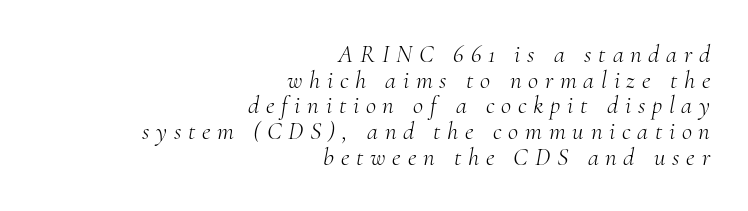
The image shows 25 px text type, italic (leaning right); set right-aligned, tight line spacing (1.03x), unusually wide letter spacing (+0.27 em), not underlined.
